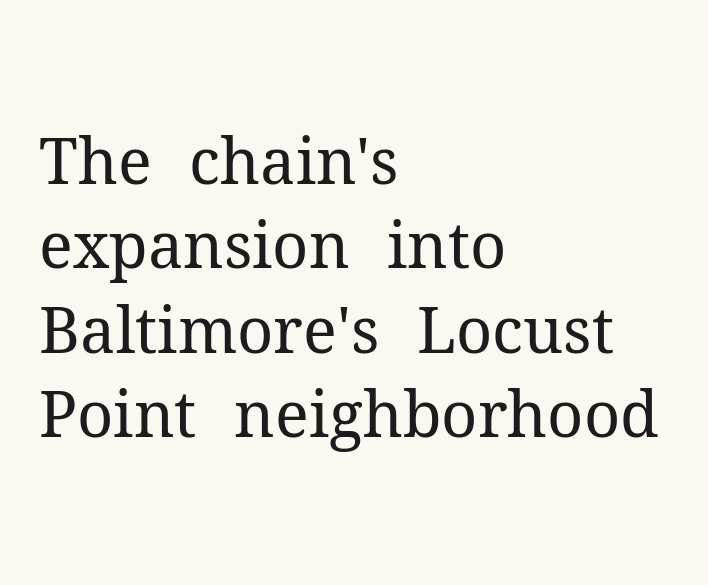
{"serif": "yes", "italic": "no", "bold": "no", "weight": "regular", "width": "normal", "stroke_contrast": "medium", "x_height": "medium", "monospaced": "no", "underline": "no", "align": "left", "line_spacing": "normal", "line_spacing_ratio": 1.34, "letter_spacing": "normal", "letter_spacing_em": 0.0, "glyph_px": 63}
